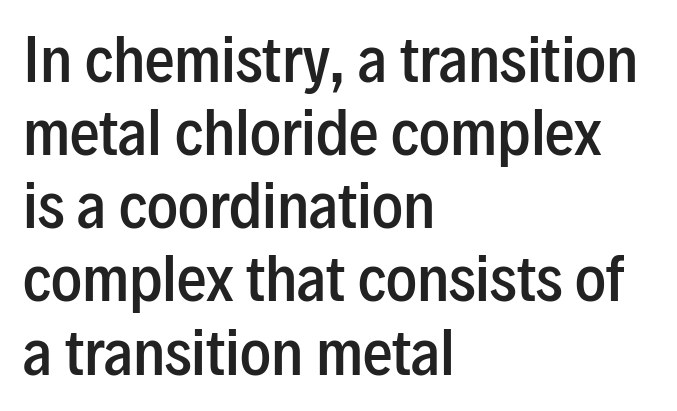
The image shows 59 px semibold, condensed sans-serif type, upright; set left-aligned, line spacing 1.24x, normal letter spacing, not underlined; low stroke contrast and a medium x-height.
